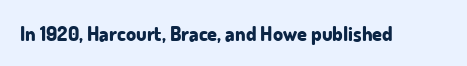
{"italic": "no", "bold": "yes", "underline": "no", "letter_spacing": "normal", "letter_spacing_em": 0.0, "glyph_px": 20}
